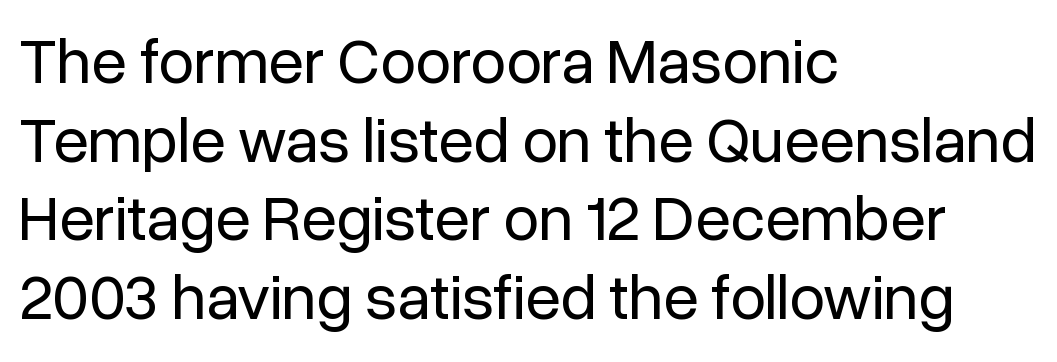
The image shows 64 px regular-weight sans-serif type, upright; set left-aligned, line spacing 1.23x, normal letter spacing, not underlined; low stroke contrast and a medium x-height.
